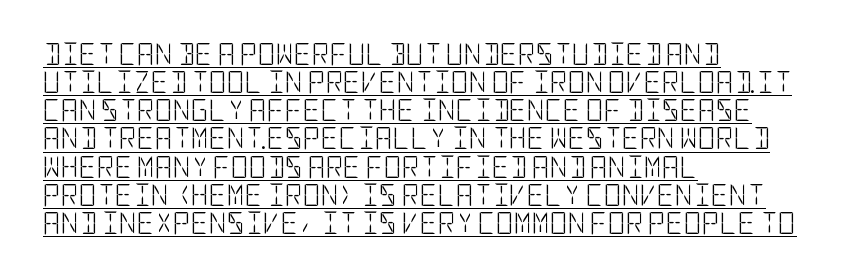
The image shows 22 px text type, upright; set left-aligned, normal line spacing (1.28x), normal letter spacing, underlined.
